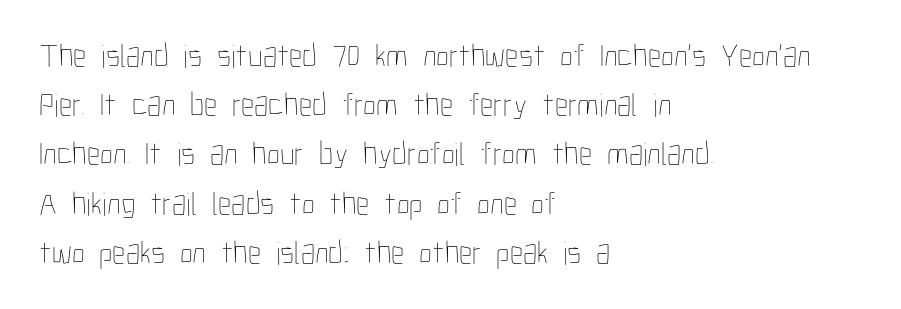
Compared with typical body copy, the letter spacing here is the same. This sample has the flowing, uneven cadence of proportional lettering. A classic flush-left, rag-right setting is used for this passage. No letter is thick-stroked: the sample isn't bold. The vertical gap from one line to the next is medium. A typesetter would mark this as roman, not italic.
